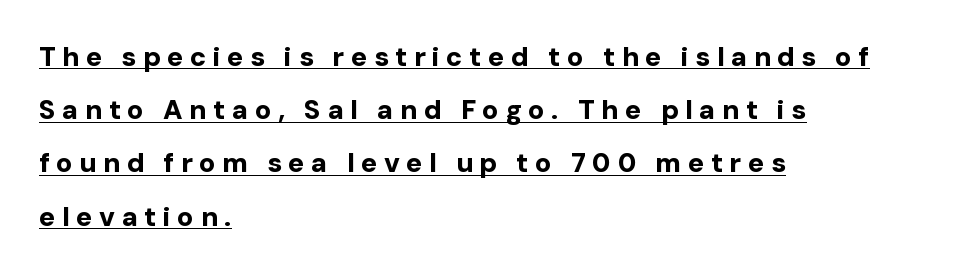
Display-style spreading of the glyphs; the letterfit is very open. Does the leading feel generous? Absolutely, it's lavish. The face used here appears with an underline applied. The strokes are fattened all the way to bold. The letters stand upright; this is a roman face.
